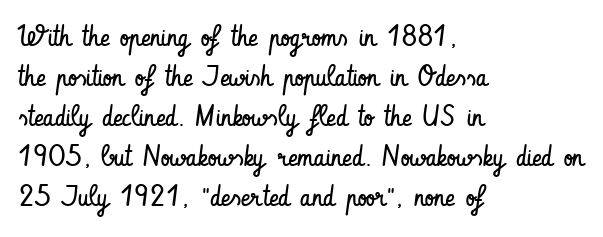
{"serif": "no", "italic": "no", "bold": "no", "weight": "regular", "width": "condensed", "stroke_contrast": "low", "x_height": "small", "monospaced": "no", "underline": "no", "align": "left", "line_spacing": "normal", "line_spacing_ratio": 1.38, "letter_spacing": "normal", "letter_spacing_em": 0.0, "glyph_px": 29}
